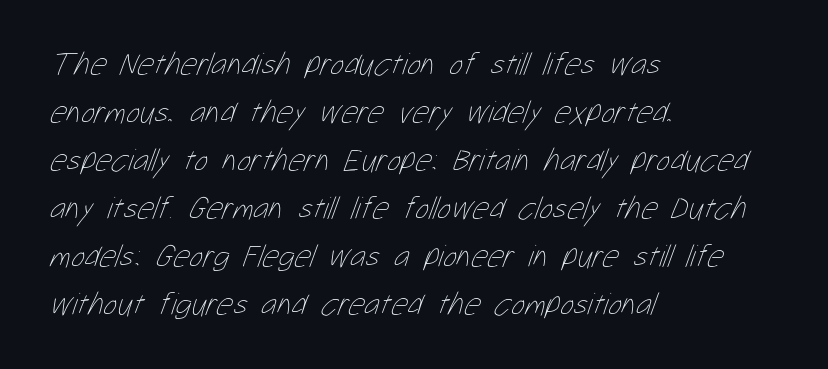
This block has exactly the height ordinary leading produces. This sample uses plain, unmodified letter spacing. Underline: absent. This rendering uses left alignment, leaving the right contour irregular.
